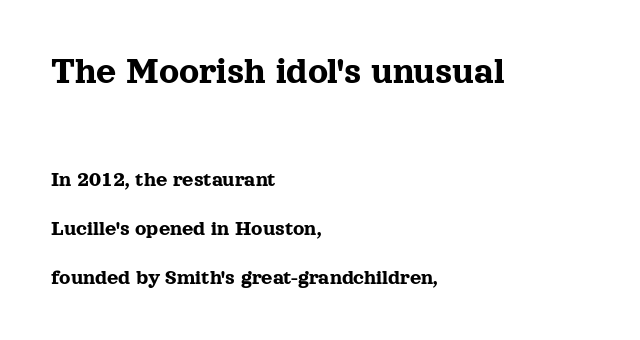
The image shows 39 px serif type, upright; set left-aligned, loose line spacing (2.21x), normal letter spacing, not underlined; the first (top) block is 1.77x larger; a medium x-height.
